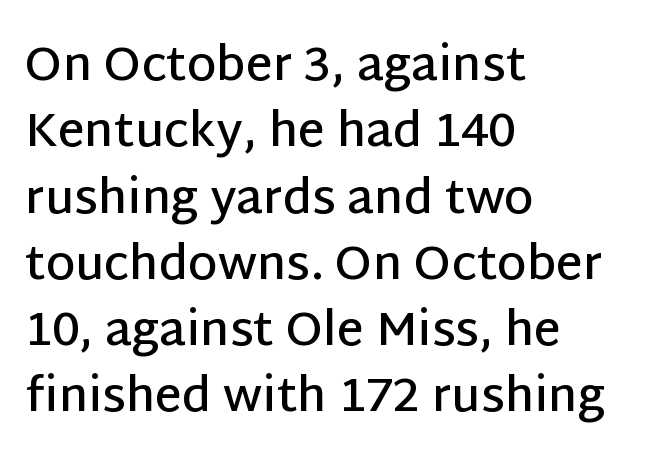
Just letters on the line, the space beneath them empty. The vertical gap from one line to the next is medium. Alignment: flush left. Is this a fixed-width face? No — the glyphs have proportional, varying widths. What stands out about the letter spacing? Nothing — it is the standard amount. The typesetting leans somewhat heavy: a semibold.
